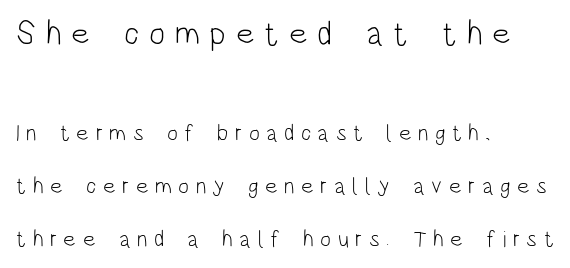
The image shows 34 px light, condensed sans-serif type, upright; set left-aligned, loose line spacing (2.3x), unusually wide letter spacing (+0.28 em), not underlined; the first (top) block is 1.48x larger; low stroke contrast and a large x-height.
